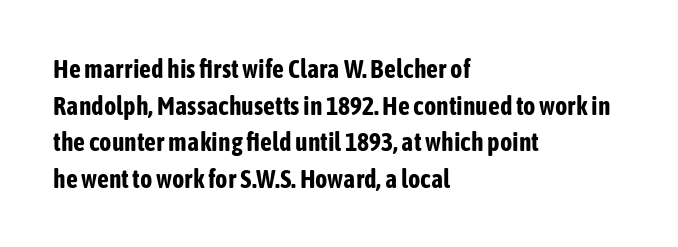
The image shows 26 px bold type, upright; set left-aligned, normal line spacing (1.41x), normal letter spacing, not underlined.
